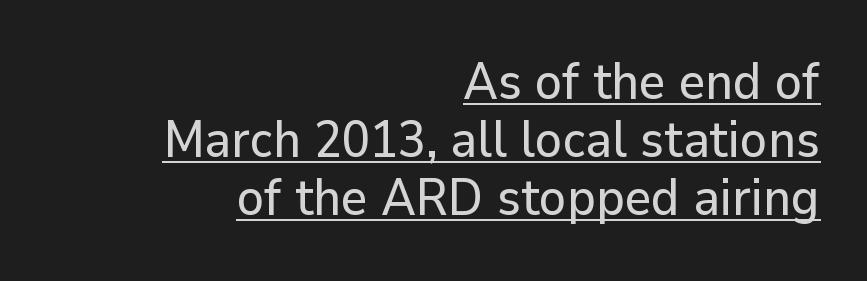
Q: Is the text italic (slanted)? A: No, it is upright.
Q: Is the typeface a serif or a sans-serif typeface? A: Sans-serif.
Q: Is the text underlined? A: Yes.
Q: How is the paragraph aligned? A: Right-aligned.
Q: Is the spacing between letters normal or unusually wide? A: Normal.
Q: Is the spacing between lines tight, normal or loose? A: Tight.
Q: Width (condensed, normal, or wide)? A: Normal.
Q: Stroke contrast? A: Low.
Q: x-height? A: Medium.
Q: Monospaced? A: No.
